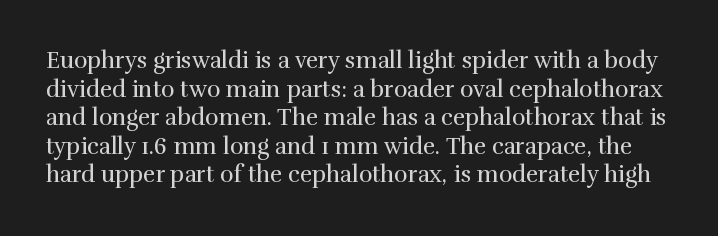
Q: Is the text bold? A: No.
Q: Is the text italic (slanted)? A: No, it is upright.
Q: Is the text underlined? A: No.
Q: Is the spacing between letters normal or unusually wide? A: Normal.
